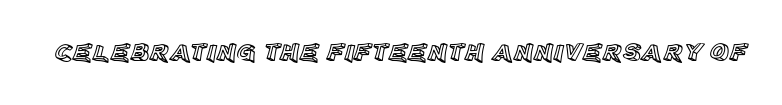
The image shows 26 px text type; set normal letter spacing, not underlined.
